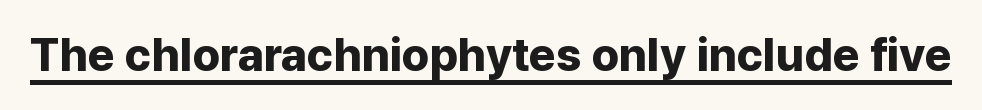
The tracking reads as untouched default to a designer's eye. The passage shown is typeset with a sans-serif family. The specimen includes a rule beneath the text block's lines. You could not count columns in this text — the font is proportionally spaced. Compared with an ordinary text face, these strokes are far heavier — a full bold.
